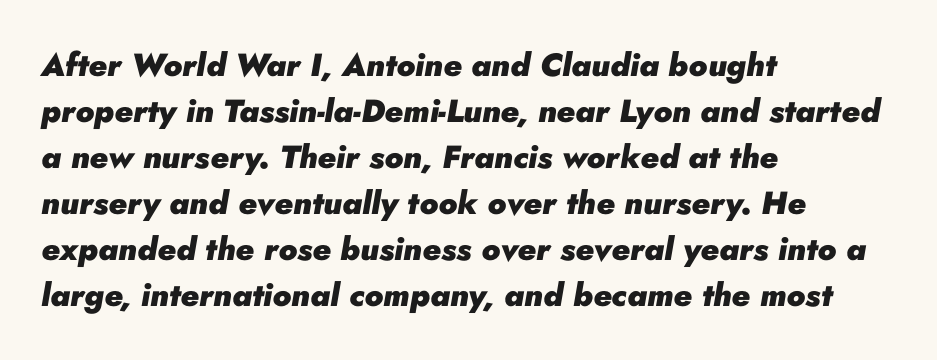
The letters are bold, with thick, heavy strokes. The face used here is proportionally spaced, like ordinary book or web type. Nothing unusual about the tracking: characters are spaced as the font intends. Looking at the ascenders, they clearly lean. Horizontal bands of white between lines are of average thickness. Plain, unruled lines of type.
